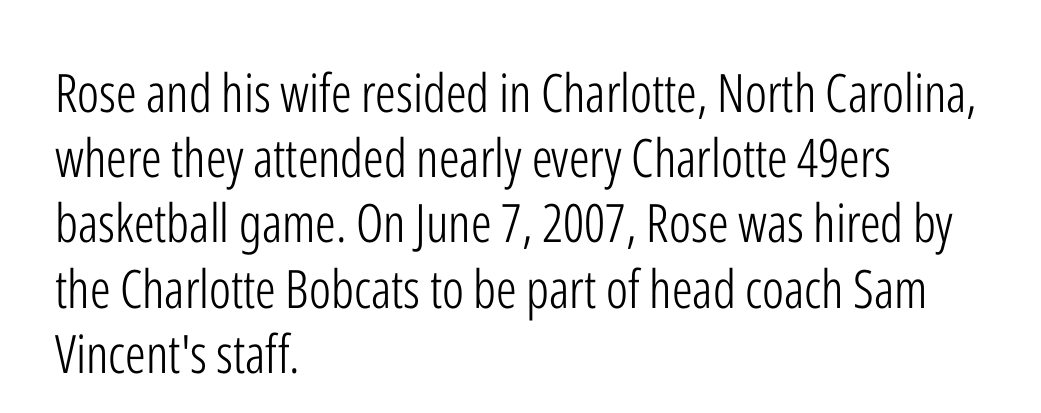
The image shows 53 px light, condensed sans-serif type, upright; set left-aligned, line spacing 1.23x, normal letter spacing, not underlined; low stroke contrast and a medium x-height.
